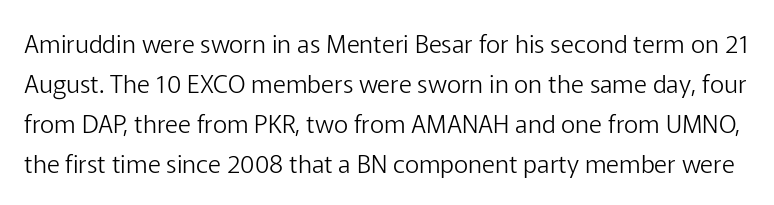
Lines of text with bare space underneath. The strokes carry an ordinary text weight at most. Students, observe: this is what conventionally led text looks like. Upright lettering throughout. Between one letter and the next there's only the usual sliver of space.
